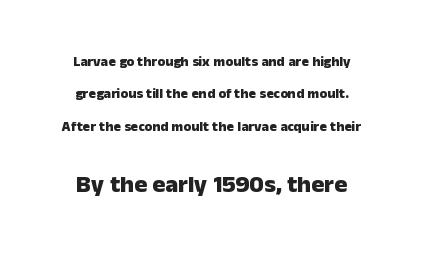
Q: Is the text bold? A: Yes.
Q: Is the text italic (slanted)? A: No, it is upright.
Q: Is the text underlined? A: No.
Q: Is the spacing between letters normal or unusually wide? A: Normal.
Q: Is the spacing between lines tight, normal or loose? A: Loose.
Q: Which block of text is set in a larger size, the first (top) or the second (bottom)? A: The second (bottom) one.
